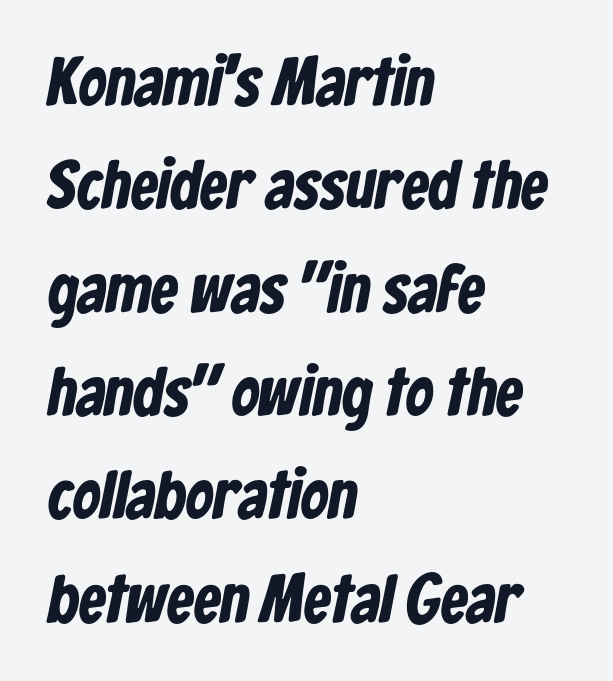
The image shows 68 px bold, condensed sans-serif type; set left-aligned, normal line spacing (1.52x), normal letter spacing, not underlined; low stroke contrast and a medium x-height.
